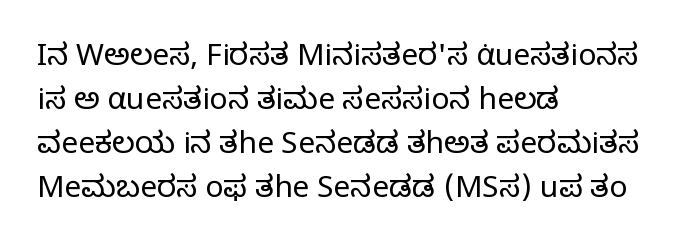
{"serif": "yes", "italic": "no", "bold": "no", "weight": "regular", "width": "normal", "stroke_contrast": "low", "x_height": "large", "monospaced": "no", "underline": "no", "align": "left", "line_spacing": "normal", "line_spacing_ratio": 1.47, "letter_spacing": "normal", "letter_spacing_em": 0.0, "glyph_px": 30}
